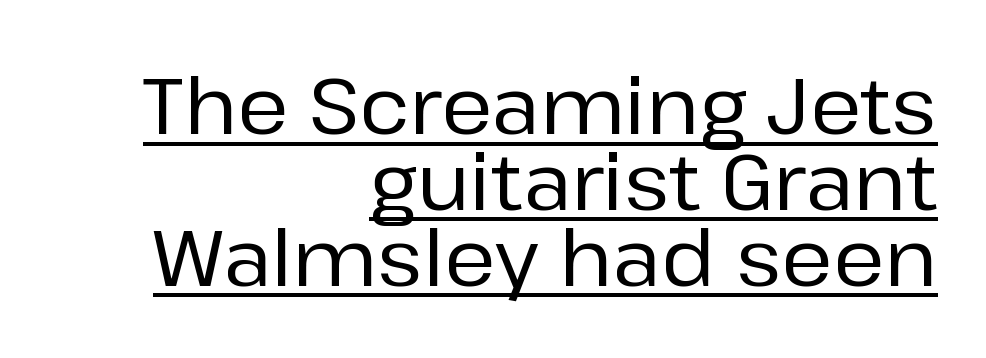
{"serif": "no", "italic": "no", "width": "normal", "stroke_contrast": "low", "x_height": "medium", "monospaced": "no", "underline": "yes", "align": "right", "line_spacing": "tight", "line_spacing_ratio": 0.96, "letter_spacing": "normal", "letter_spacing_em": 0.0, "glyph_px": 79}
